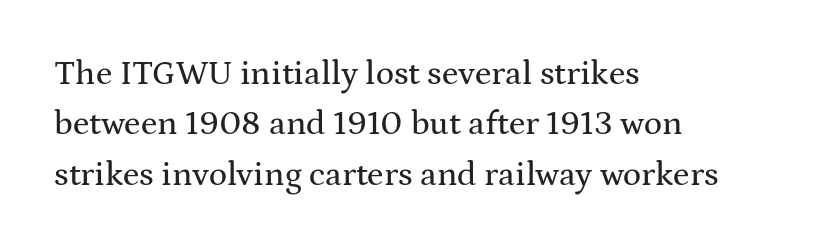
Q: Is the text italic (slanted)? A: No, it is upright.
Q: Is the typeface a serif or a sans-serif typeface? A: Serif.
Q: Is the text underlined? A: No.
Q: How is the paragraph aligned? A: Left-aligned.
Q: Is the spacing between letters normal or unusually wide? A: Normal.
Q: Is the spacing between lines tight, normal or loose? A: Normal.
Q: Width (condensed, normal, or wide)? A: Wide.
Q: Stroke contrast? A: Medium.
Q: x-height? A: Medium.
Q: Monospaced? A: No.
